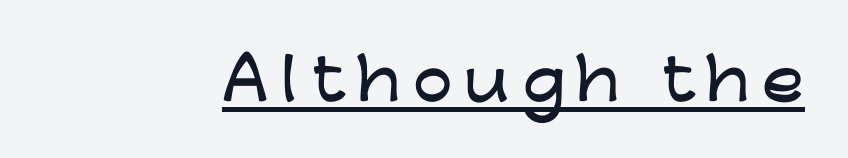
Inter-character spacing is expanded well beyond the font's built-in metrics. This is roman type, the default non-slanted kind. Is this a fixed-width face? No — the glyphs have proportional, varying widths. Notice how a bar underscores the lettering throughout. These lines are composed in type without serifs.
